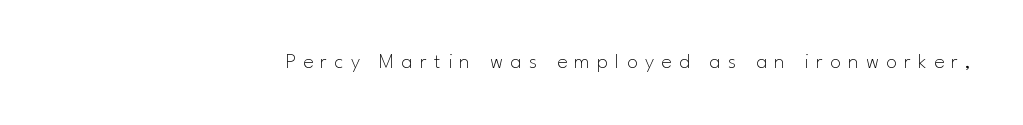
A roman cut, with each character standing at attention. The rag falls on the left side of this text block. Quick note: underline off. The tracking reads as deliberately expanded to a designer's eye. Is the type heavy? It reads as light-to-regular instead.
